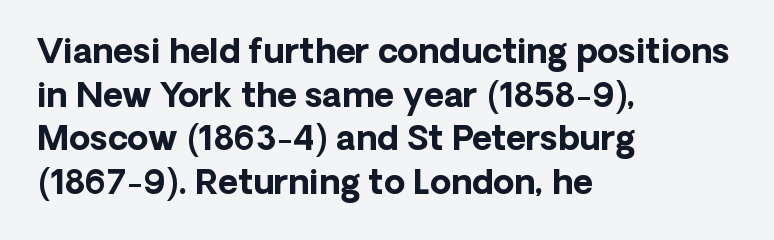
Quick note: not italic, upright. Nothing sits at the stroke ends, so this counts as sans-serif. Horizontally, the lines are justified to the leading edge only. Does the weight exceed regular? Yes, all the way to bold. Honestly, the letter spacing is just normal — you wouldn't notice it.
